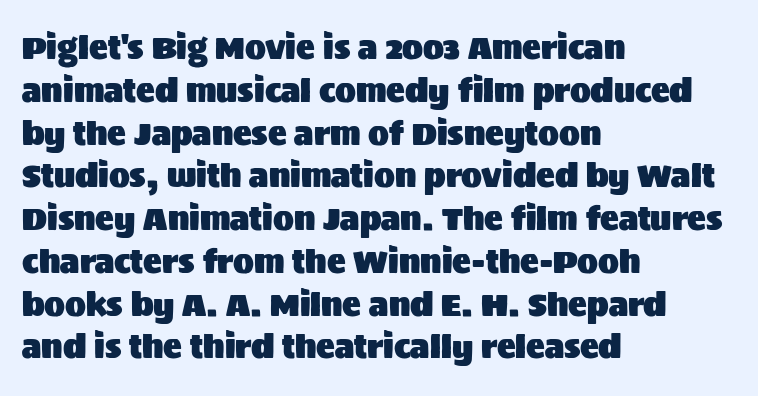
No italicization has been applied; the sample stays upright. A typesetter would call this proportional, since set widths differ per character. Typeset ragged right — the left edge is the straight one. A normal amount of white space separates one row of letters from the next. The designer went with a sans here, leaving each stem footless.
